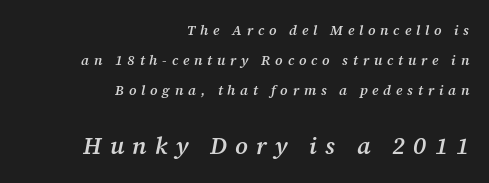
{"italic": "yes", "lean": "right", "slant_degrees": 12, "bold": "semi", "underline": "no", "align": "right", "line_spacing": "loose", "line_spacing_ratio": 2.15, "letter_spacing": "wide", "letter_spacing_em": 0.34, "larger_block": "second", "size_ratio": 1.71, "glyph_px": 24}
